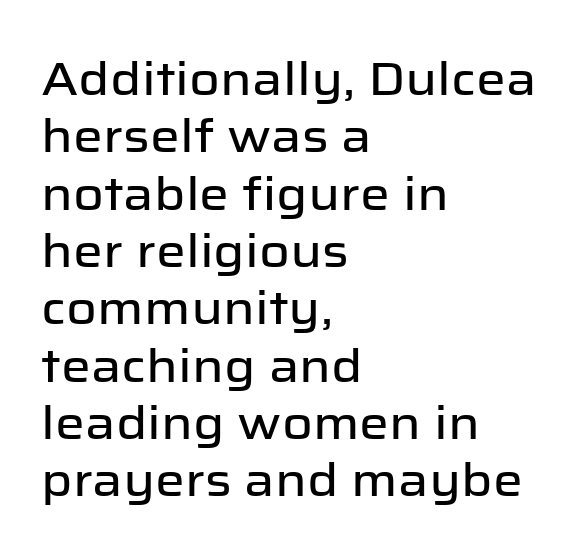
Q: Is the text italic (slanted)? A: No, it is upright.
Q: Is the typeface a serif or a sans-serif typeface? A: Sans-serif.
Q: Is the text underlined? A: No.
Q: How is the paragraph aligned? A: Left-aligned.
Q: Is the spacing between letters normal or unusually wide? A: Normal.
Q: Width (condensed, normal, or wide)? A: Normal.
Q: Stroke contrast? A: Low.
Q: x-height? A: Medium.
Q: Monospaced? A: No.
